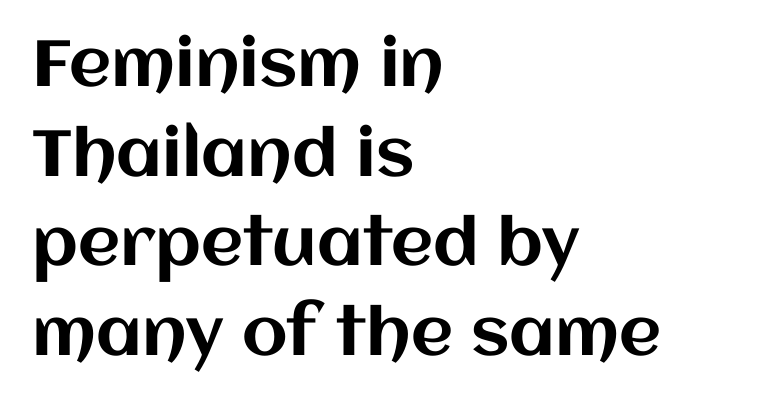
Honestly, there is no underline to notice here at all. One glance says typical: line gaps are just what's usual. You could call the tracking neutral — neither tight nor loose. You can tell it's not italic because the verticals are truly vertical. The passage shown is typed in a proportional face where columns would drift. Left-aligned paragraph, ragged on the right.
